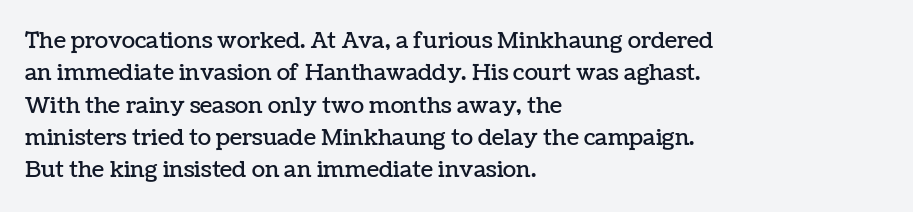
The image shows 22 px text type, upright; set left-aligned, normal line spacing (1.47x), normal letter spacing, not underlined.
